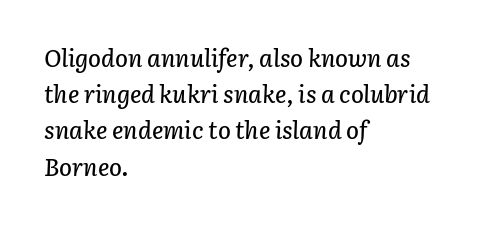
Q: Is the text italic (slanted)? A: Yes, it leans right by about 3 degrees.
Q: Is the text underlined? A: No.
Q: How is the paragraph aligned? A: Left-aligned.
Q: Is the spacing between letters normal or unusually wide? A: Normal.
Q: Is the spacing between lines tight, normal or loose? A: Normal.
